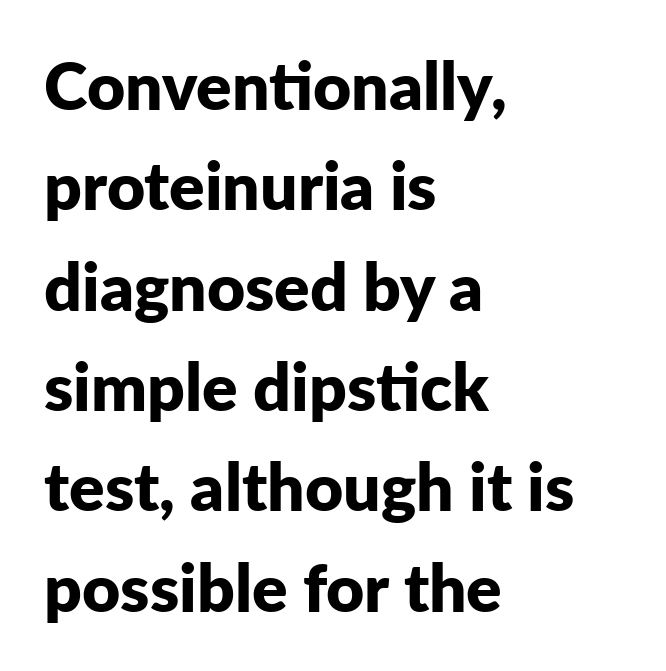
The image shows 66 px bold sans-serif type, upright; set left-aligned, normal line spacing (1.52x), normal letter spacing, not underlined; low stroke contrast and a medium x-height.
